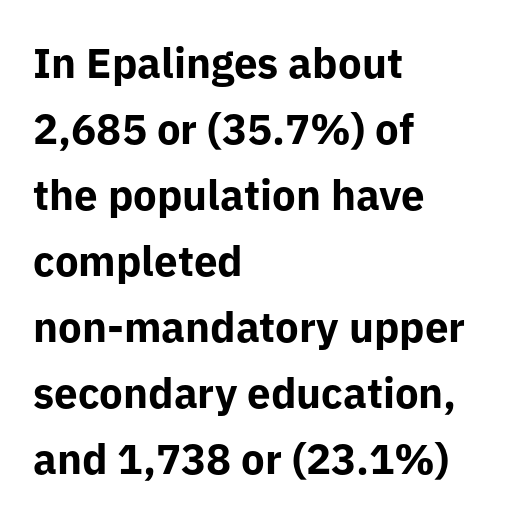
The glyphs are unaccompanied by any horizontal stroke below them. Look at the bottom of the vertical strokes: they stop flat, with no serifs. Italic? Not at all — the glyphs are vertical. How are the letters spaced? Ordinarily, with no added tracking. These words are printed bold, with thick strokes throughout.
